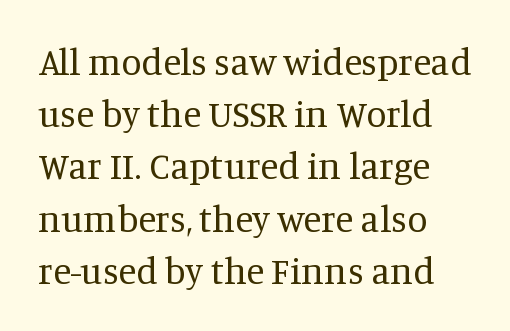
The image shows 37 px regular-weight serif type, upright; set left-aligned, normal line spacing (1.41x), normal letter spacing, not underlined; medium stroke contrast and a large x-height.
